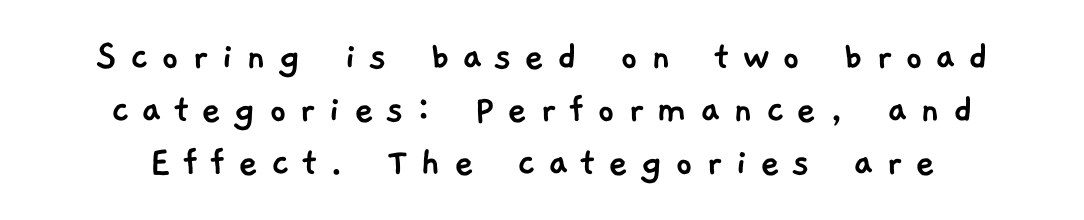
Q: Is the typeface a serif or a sans-serif typeface? A: Sans-serif.
Q: Is the text underlined? A: No.
Q: Is the spacing between letters normal or unusually wide? A: Unusually wide.
Q: Width (condensed, normal, or wide)? A: Normal.
Q: Stroke contrast? A: Low.
Q: x-height? A: Medium.
Q: Monospaced? A: No.
